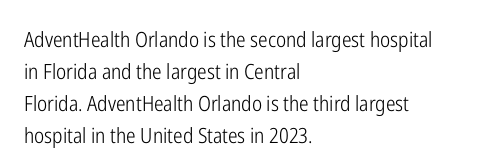
Q: Is the text bold? A: No.
Q: Is the text italic (slanted)? A: No, it is upright.
Q: Is the text underlined? A: No.
Q: How is the paragraph aligned? A: Left-aligned.
Q: Is the spacing between letters normal or unusually wide? A: Normal.
Q: Is the spacing between lines tight, normal or loose? A: Normal.
